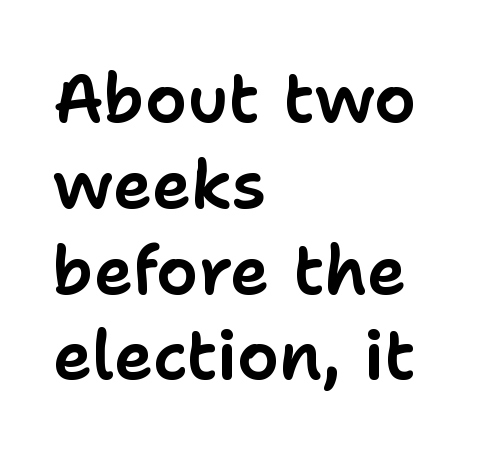
{"serif": "no", "italic": "no", "width": "normal", "stroke_contrast": "low", "x_height": "medium", "monospaced": "no", "underline": "no", "align": "left", "line_spacing": "normal", "line_spacing_ratio": 1.28, "letter_spacing": "normal", "letter_spacing_em": 0.0, "glyph_px": 67}
